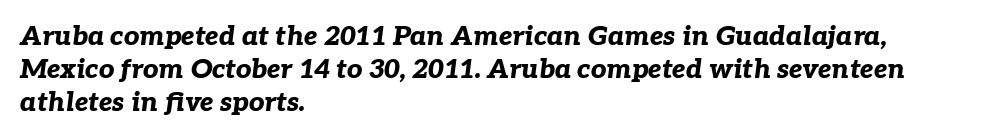
Compared with typical body copy, the letter spacing here is the same. Would a proofreader flag this as italicized? Yes. The typesetting leans heavy: a genuine bold. The setting favours the left margin, as ordinary paragraphs usually do.
